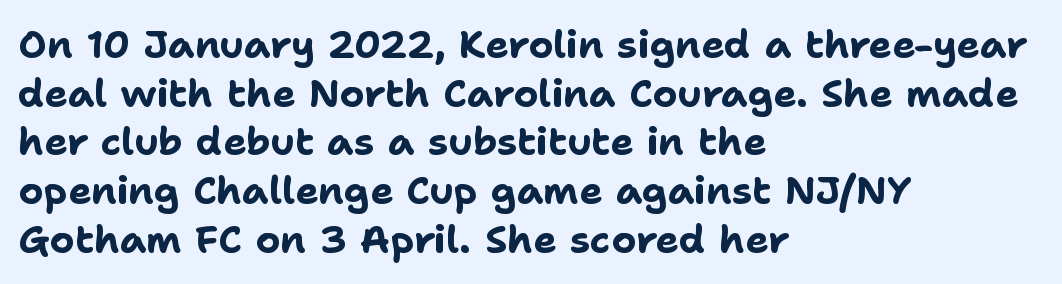
{"serif": "no", "italic": "no", "bold": "yes", "weight": "bold", "width": "normal", "stroke_contrast": "low", "x_height": "medium", "monospaced": "no", "underline": "no", "align": "left", "line_spacing": "normal", "line_spacing_ratio": 1.25, "letter_spacing": "normal", "letter_spacing_em": 0.0, "glyph_px": 39}
